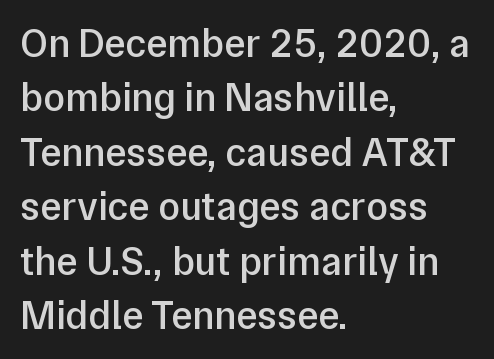
Q: Is the text bold? A: Semi-bold.
Q: Is the text italic (slanted)? A: No, it is upright.
Q: Is the typeface a serif or a sans-serif typeface? A: Sans-serif.
Q: Is the text underlined? A: No.
Q: How is the paragraph aligned? A: Left-aligned.
Q: Is the spacing between letters normal or unusually wide? A: Normal.
Q: Is the spacing between lines tight, normal or loose? A: Normal.
Q: Width (condensed, normal, or wide)? A: Normal.
Q: Stroke contrast? A: Low.
Q: x-height? A: Medium.
Q: Monospaced? A: No.
